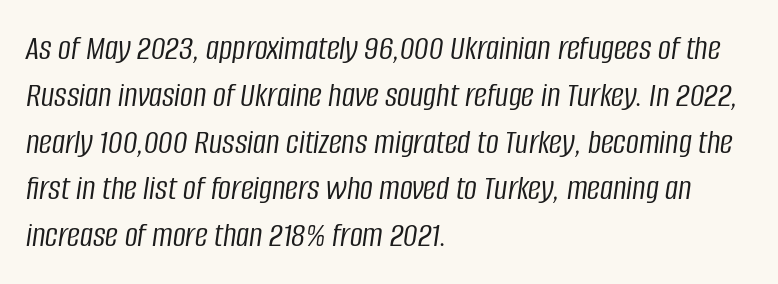
Q: Is the text bold? A: No.
Q: Is the text italic (slanted)? A: Yes, it leans right by about 8 degrees.
Q: Is the text underlined? A: No.
Q: How is the paragraph aligned? A: Left-aligned.
Q: Is the spacing between letters normal or unusually wide? A: Normal.
Q: Is the spacing between lines tight, normal or loose? A: Normal.
Q: Width (condensed, normal, or wide)? A: Condensed.
Q: Stroke contrast? A: Low.
Q: x-height? A: Large.
Q: Monospaced? A: No.
